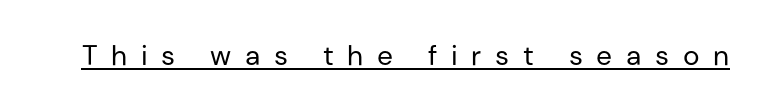
In terms of letterform style, serifs are entirely absent. The passage shown has open, widely tracked lettering throughout. Beneath each row of characters lies a ruled line. Stem width sits at or under what a default text font uses. Do the characters align in a grid? No, the font is proportional.
